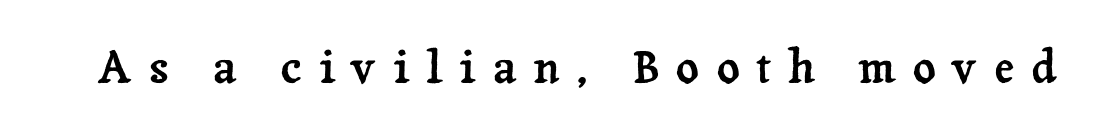
{"serif": "yes", "italic": "no", "width": "normal", "stroke_contrast": "low", "x_height": "medium", "monospaced": "no", "underline": "no", "letter_spacing": "wide", "letter_spacing_em": 0.37, "glyph_px": 45}
